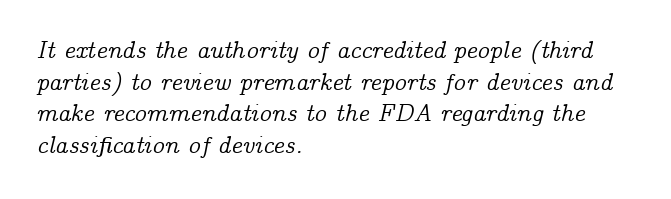
Reading down the column, the eye jumps a familiar distance to each next line. A classic flush-left, rag-right setting is used for this passage. Glance below the letters and you will spot only blank space. Yep, that's italic — everything's leaning. The face used here is rendered with its standard letterfit.
